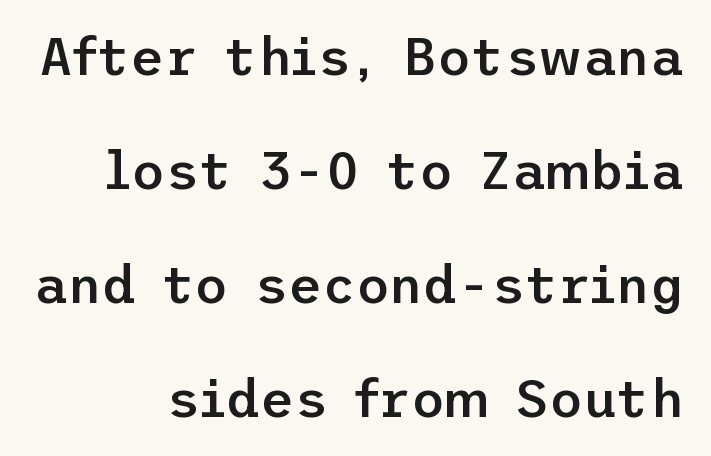
{"serif": "no", "italic": "no", "bold": "semi", "weight": "semibold", "width": "normal", "stroke_contrast": "low", "x_height": "medium", "underline": "no", "align": "right", "line_spacing": "loose", "line_spacing_ratio": 2.19, "letter_spacing": "normal", "letter_spacing_em": 0.0, "glyph_px": 52}
